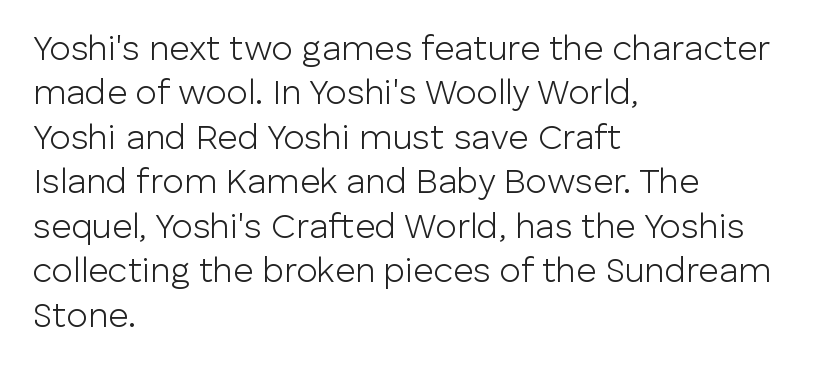
The area under the type is left untouched. Students, note that the glyphs here touch the page at normal intervals. Letterform terminals end flat and unadorned throughout the passage. Upright lettering throughout.
